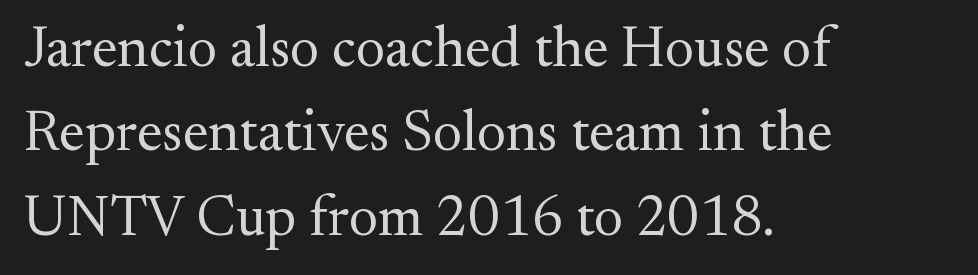
Students, observe: this is what conventionally led text looks like. Underlining? Definitely not there. The letters carry serifs — small finishing strokes at the ends of their stems. The strokes carry an ordinary text weight at most. The horizontal fit of the characters is conventional and even. If you drew a line through each stem, it would be perfectly vertical.
